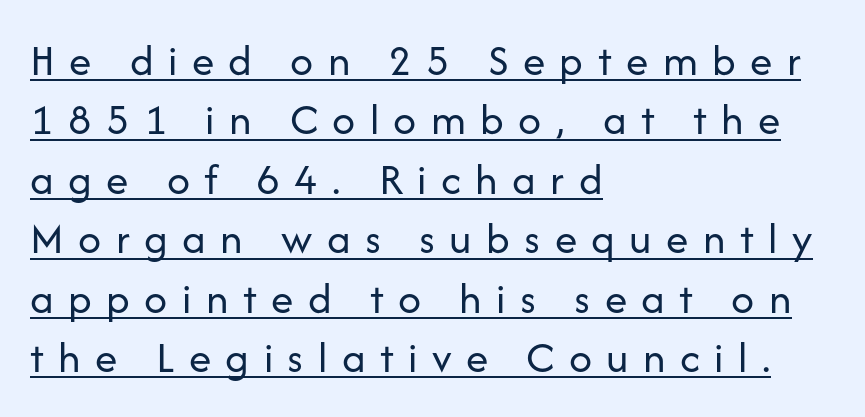
{"serif": "no", "italic": "no", "bold": "no", "weight": "regular", "width": "normal", "stroke_contrast": "low", "x_height": "medium", "monospaced": "no", "underline": "yes", "align": "left", "line_spacing": "normal", "line_spacing_ratio": 1.32, "letter_spacing": "wide", "letter_spacing_em": 0.32, "glyph_px": 45}
